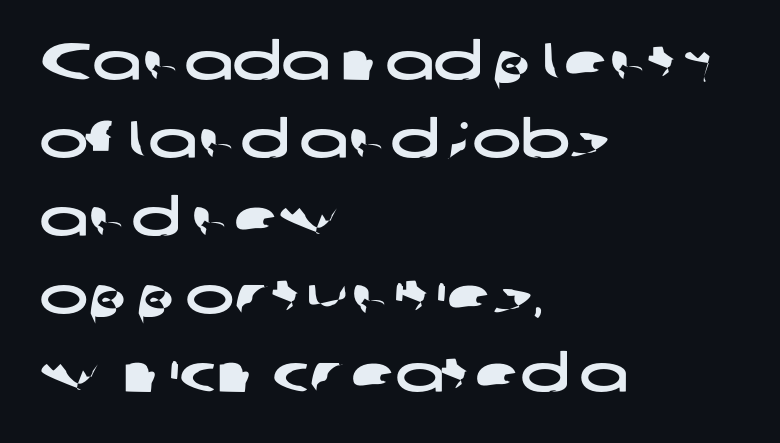
Quick note: underline off. Nothing unusual about the tracking: characters are spaced as the font intends. Serifs: no, the terminals of the letterforms are clean. Here the designer chose a conventional face with non-uniform glyph widths.
